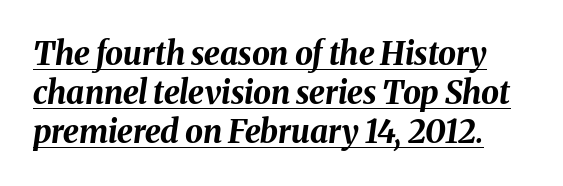
Q: Is the text bold? A: Yes.
Q: Is the text italic (slanted)? A: Yes, it leans right by about 8 degrees.
Q: Is the text underlined? A: Yes.
Q: Is the spacing between letters normal or unusually wide? A: Normal.
Q: Width (condensed, normal, or wide)? A: Normal.
Q: Stroke contrast? A: Medium.
Q: x-height? A: Medium.
Q: Monospaced? A: No.
